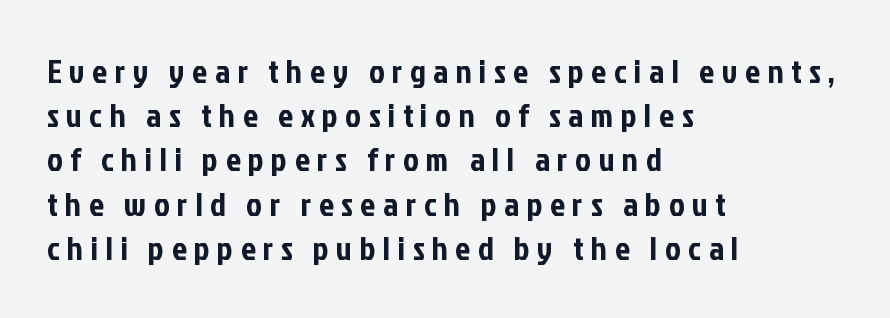
Q: Is the text italic (slanted)? A: No, it is upright.
Q: Is the typeface a serif or a sans-serif typeface? A: Sans-serif.
Q: Is the text underlined? A: No.
Q: How is the paragraph aligned? A: Left-aligned.
Q: Is the spacing between letters normal or unusually wide? A: Unusually wide.
Q: Is the spacing between lines tight, normal or loose? A: Normal.
Q: Width (condensed, normal, or wide)? A: Condensed.
Q: Stroke contrast? A: Low.
Q: x-height? A: Medium.
Q: Monospaced? A: No.
